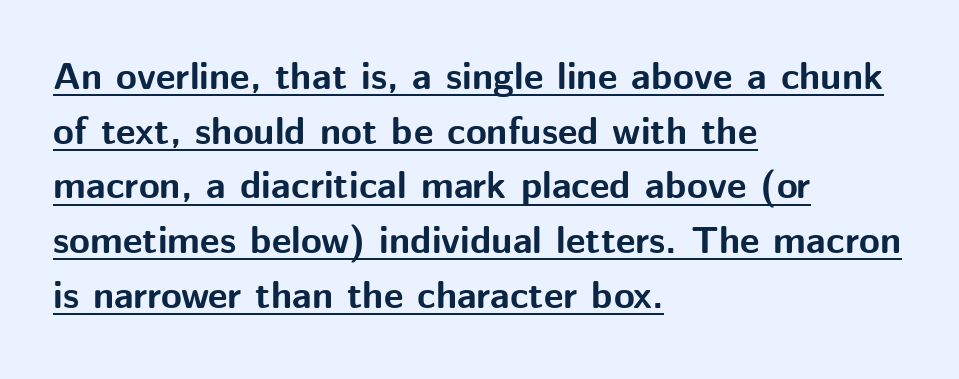
This sample is left-justified, so line endings fall wherever the words run out. Glyph-to-glyph distance matches everyday printed text. Character widths vary here, with narrow letters taking less room than wide ones. The passage shown is typeset with a sans-serif family.
